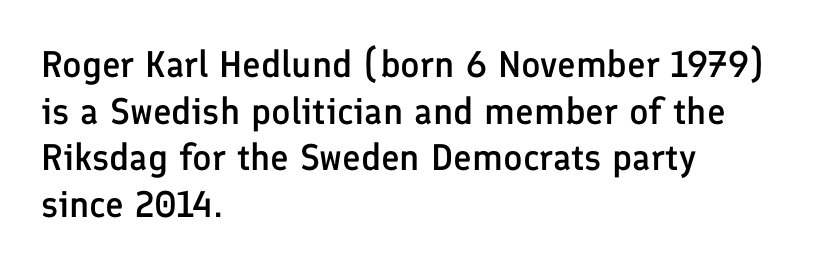
Q: Is the text bold? A: Semi-bold.
Q: Is the text italic (slanted)? A: No, it is upright.
Q: Is the typeface a serif or a sans-serif typeface? A: Sans-serif.
Q: Is the text underlined? A: No.
Q: How is the paragraph aligned? A: Left-aligned.
Q: Is the spacing between letters normal or unusually wide? A: Normal.
Q: Is the spacing between lines tight, normal or loose? A: Normal.
Q: Width (condensed, normal, or wide)? A: Normal.
Q: Stroke contrast? A: Low.
Q: x-height? A: Medium.
Q: Monospaced? A: No.
